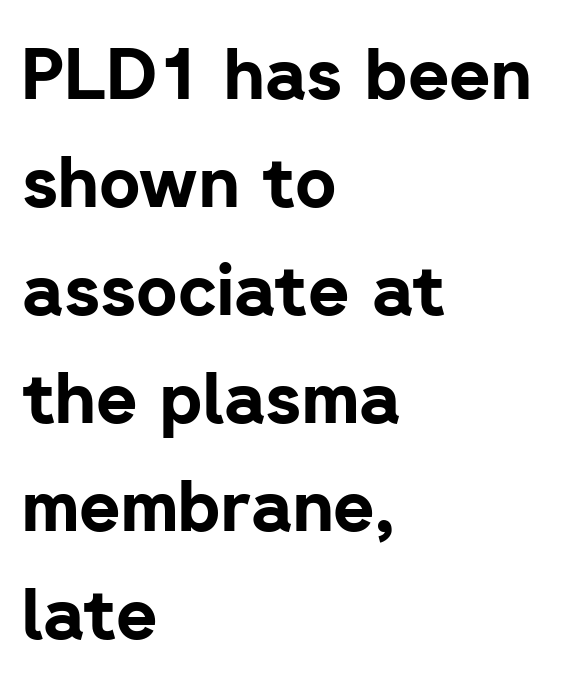
{"serif": "no", "italic": "no", "bold": "yes", "weight": "bold", "width": "normal", "stroke_contrast": "low", "x_height": "medium", "monospaced": "no", "underline": "no", "align": "left", "line_spacing": "normal", "line_spacing_ratio": 1.52, "letter_spacing": "normal", "letter_spacing_em": 0.0, "glyph_px": 71}
